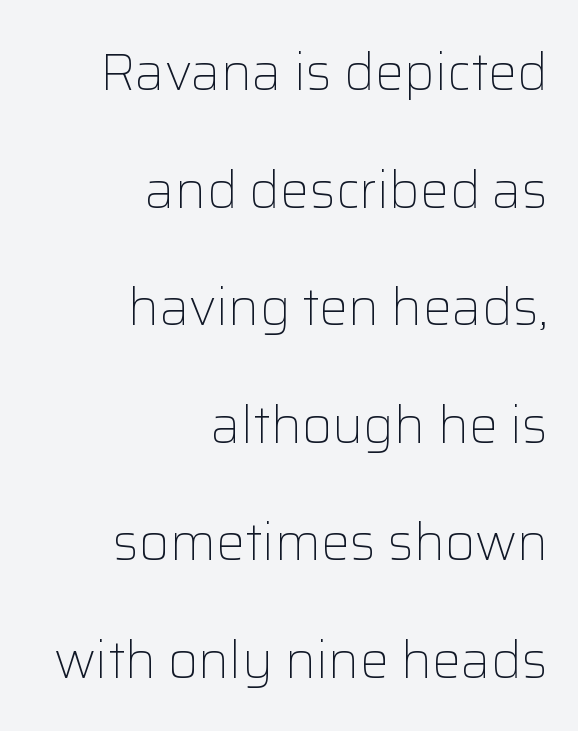
{"serif": "no", "italic": "no", "bold": "no", "weight": "light", "width": "normal", "stroke_contrast": "low", "x_height": "medium", "monospaced": "no", "underline": "no", "align": "right", "line_spacing": "loose", "line_spacing_ratio": 2.26, "letter_spacing": "normal", "letter_spacing_em": 0.0, "glyph_px": 52}
